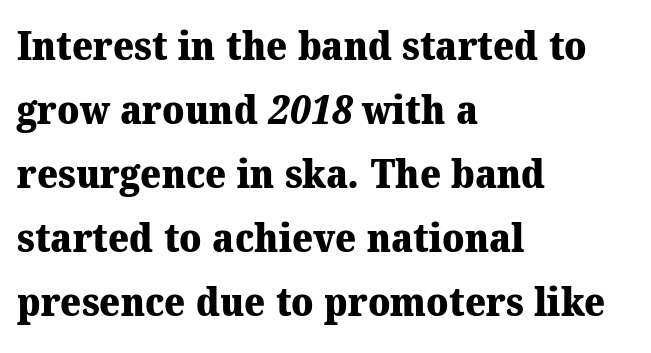
Q: Is the text bold? A: Yes.
Q: Is the typeface a serif or a sans-serif typeface? A: Serif.
Q: Is the text underlined? A: No.
Q: How is the paragraph aligned? A: Left-aligned.
Q: Is the spacing between letters normal or unusually wide? A: Normal.
Q: Is the spacing between lines tight, normal or loose? A: Normal.
Q: Width (condensed, normal, or wide)? A: Normal.
Q: Stroke contrast? A: Medium.
Q: x-height? A: Medium.
Q: Monospaced? A: No.
